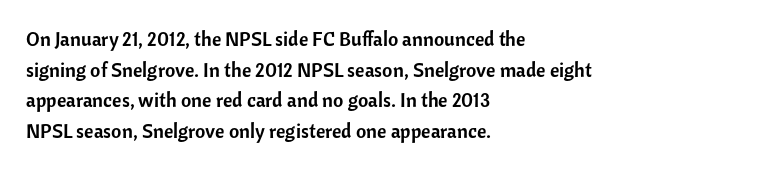
Q: Is the text italic (slanted)? A: No, it is upright.
Q: Is the text underlined? A: No.
Q: How is the paragraph aligned? A: Left-aligned.
Q: Is the spacing between letters normal or unusually wide? A: Normal.
Q: Is the spacing between lines tight, normal or loose? A: Normal.
